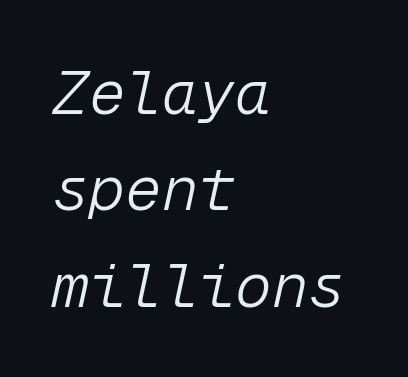
{"italic": "yes", "lean": "right", "slant_degrees": 12, "bold": "no", "weight": "light", "width": "normal", "stroke_contrast": "low", "x_height": "medium", "monospaced": "yes", "underline": "no", "align": "left", "line_spacing": "normal", "line_spacing_ratio": 1.58, "letter_spacing": "normal", "letter_spacing_em": 0.0, "glyph_px": 61}
